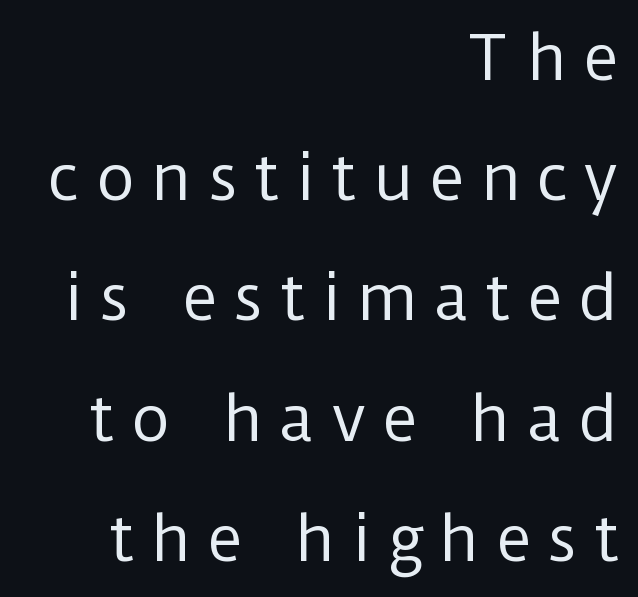
Successive baselines arrive slowly, with a big drop between each. Grotesque or geometric, the face here clearly has no serifs. Anything drawn beneath the words? Only blank space. The tracking reads as deliberately expanded to a designer's eye. The lines are quadded right.
